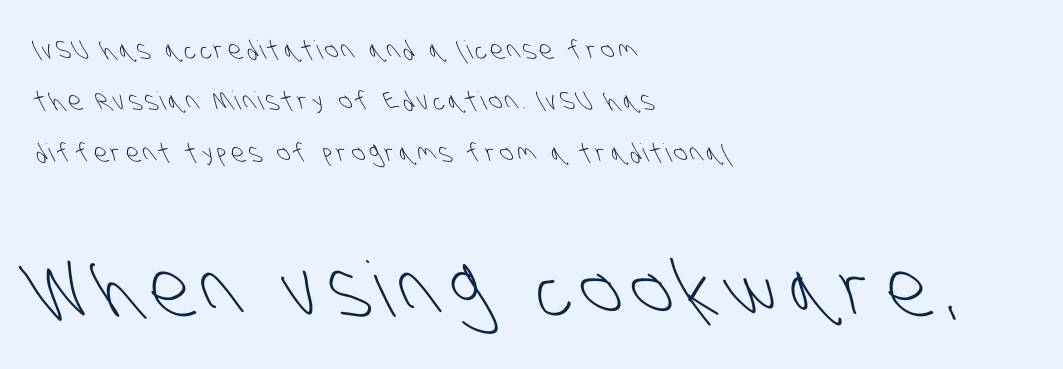
The image shows 76 px light, condensed sans-serif type; set left-aligned, loose line spacing (2.06x), not underlined; the second (bottom) block is 3.04x larger; low stroke contrast and a large x-height.
